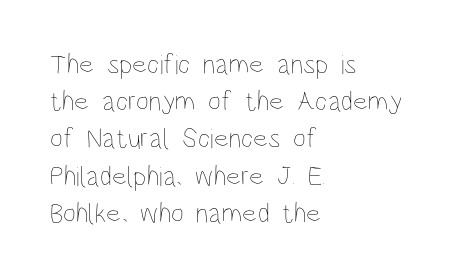
{"italic": "no", "bold": "no", "weight": "thin", "width": "condensed", "stroke_contrast": "low", "x_height": "large", "monospaced": "no", "underline": "no", "align": "left", "line_spacing": "normal", "line_spacing_ratio": 1.33, "letter_spacing": "normal", "letter_spacing_em": 0.0, "glyph_px": 28}
